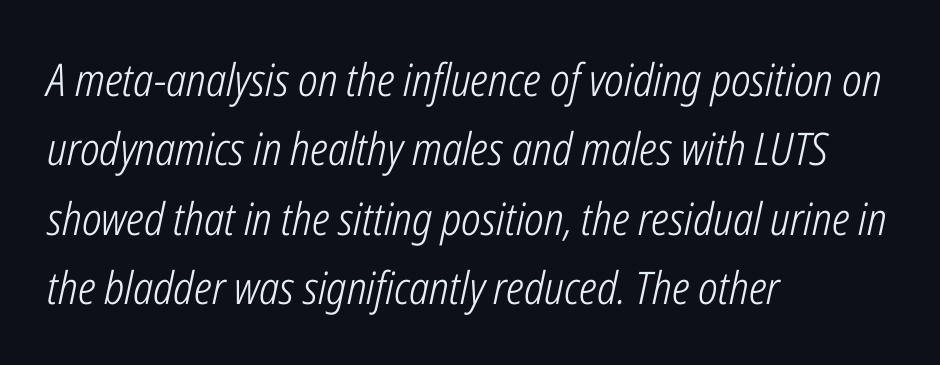
Q: Is the text bold? A: No.
Q: Is the text italic (slanted)? A: Yes, it leans right by about 12 degrees.
Q: Is the text underlined? A: No.
Q: How is the paragraph aligned? A: Left-aligned.
Q: Is the spacing between letters normal or unusually wide? A: Normal.
Q: Is the spacing between lines tight, normal or loose? A: Normal.
Q: Width (condensed, normal, or wide)? A: Condensed.
Q: Stroke contrast? A: Low.
Q: x-height? A: Medium.
Q: Monospaced? A: No.
